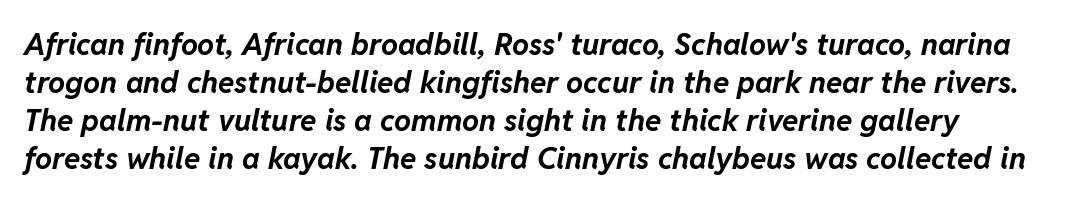
{"italic": "yes", "lean": "right", "slant_degrees": 11, "bold": "yes", "weight": "bold", "width": "normal", "stroke_contrast": "low", "x_height": "medium", "monospaced": "no", "underline": "no", "line_spacing": "normal", "line_spacing_ratio": 1.27, "letter_spacing": "normal", "letter_spacing_em": 0.0, "glyph_px": 30}
